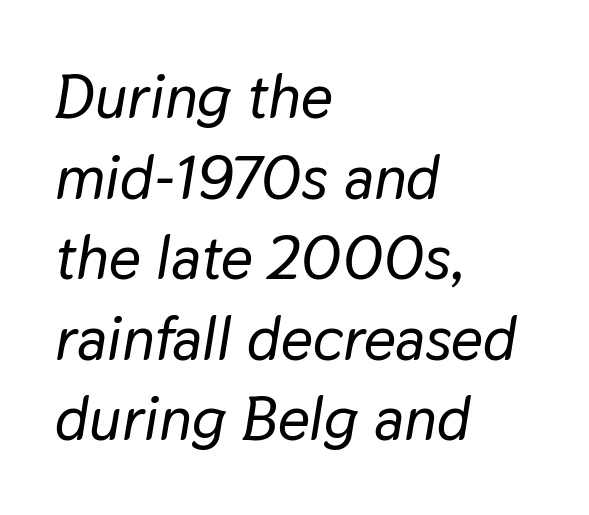
The image shows 62 px text type, italic (leaning right); set left-aligned, normal line spacing (1.3x), normal letter spacing, not underlined; low stroke contrast and a medium x-height.
